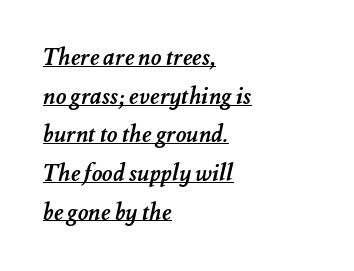
Evenly set lines give the paragraph a standard silhouette. Every letter is thick-stroked: bold, no question. Honestly, the underline is the first thing you notice here. Where is the straight margin? On the left. Caption: standard tracking, unaltered.
